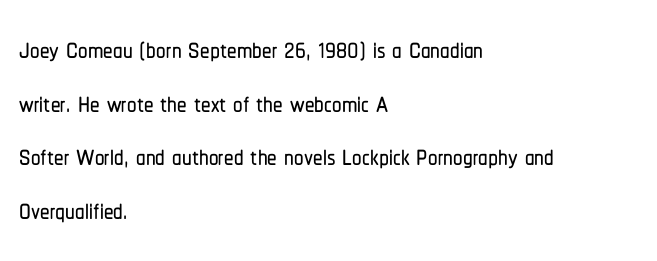
The image shows 38 px condensed sans-serif type, upright; set left-aligned, normal line spacing (1.41x), normal letter spacing, not underlined; low stroke contrast and a medium x-height.
